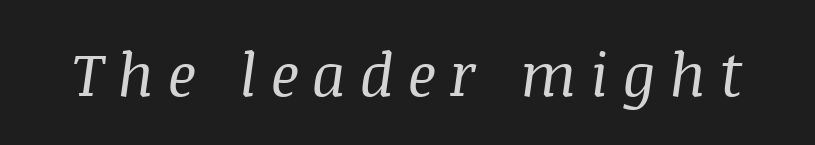
The image shows 60 px regular-weight serif type, italic (leaning right); set unusually wide letter spacing (+0.23 em), not underlined; medium stroke contrast and a large x-height.
